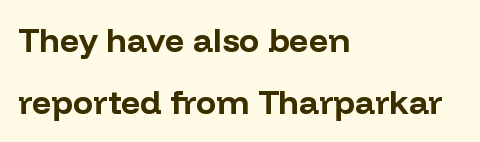
The image shows 34 px bold sans-serif type, upright; set left-aligned, line spacing 1.83x, normal letter spacing, not underlined; low stroke contrast and a medium x-height.
